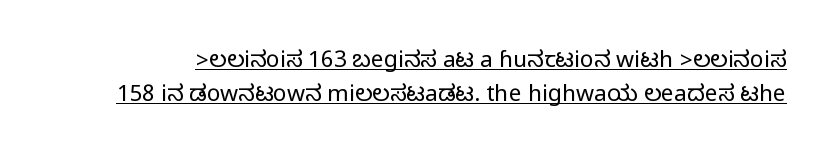
Check the space under the baseline: a stroke is drawn there. Here the glyphs are tracked normally, forming tight word shapes. In terms of leading, this rendering sits right in the middle. The lettering stays uniformly vertical, giving the passage a roman look.
